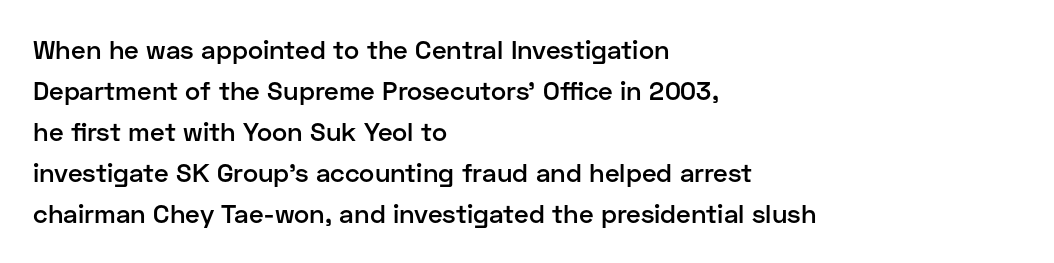
The image shows 26 px text type, upright; set left-aligned, normal line spacing (1.58x), normal letter spacing, not underlined.
